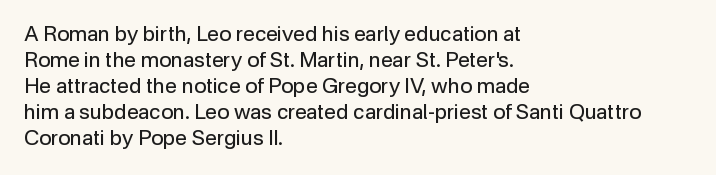
The typography opts for an upright posture over an oblique one. Unmarked baselines from the first word to the last. Students, note that the glyphs here touch the page at normal intervals. Which margin do the lines hug? The left one — the right edge is uneven. The typesetting does not lean heavy: it is not bold.
